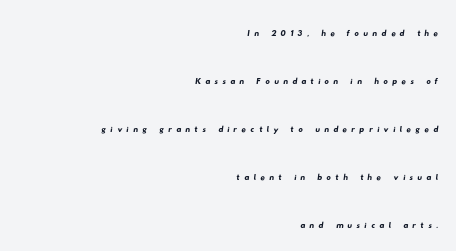
Q: Is the text underlined? A: No.
Q: How is the paragraph aligned? A: Right-aligned.
Q: Is the spacing between lines tight, normal or loose? A: Loose.
